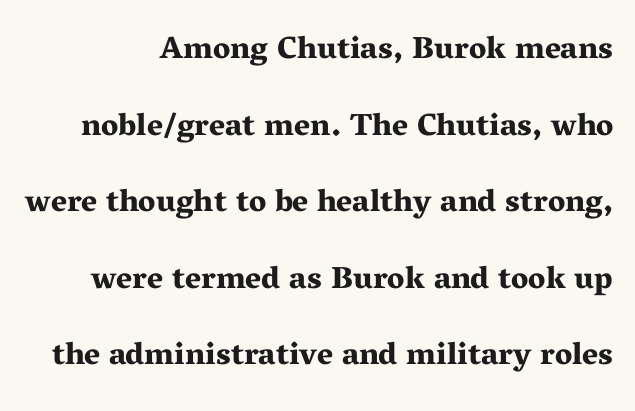
The image shows 31 px bold, wide serif type, upright; set loose line spacing (2.47x), normal letter spacing, not underlined; medium stroke contrast and a medium x-height.
